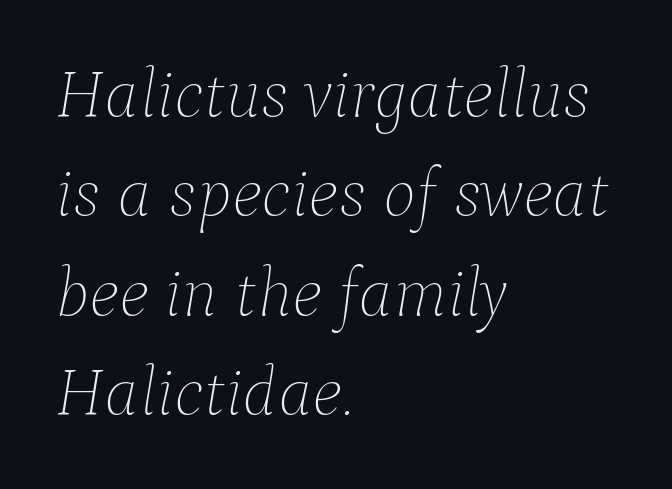
The image shows 70 px thin type, italic (leaning right); set left-aligned, normal line spacing (1.42x), normal letter spacing, not underlined; low stroke contrast and a medium x-height.
